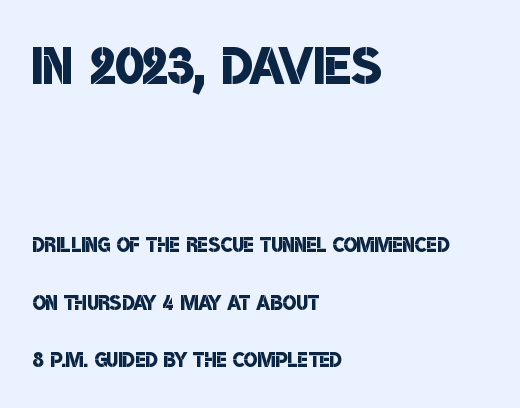
Q: Is the text bold? A: Semi-bold.
Q: Is the typeface a serif or a sans-serif typeface? A: Sans-serif.
Q: Is the text underlined? A: No.
Q: How is the paragraph aligned? A: Left-aligned.
Q: Is the spacing between letters normal or unusually wide? A: Normal.
Q: Is the spacing between lines tight, normal or loose? A: Loose.
Q: Which block of text is set in a larger size, the first (top) or the second (bottom)? A: The first (top) one.
Q: Width (condensed, normal, or wide)? A: Condensed.
Q: Stroke contrast? A: Low.
Q: x-height? A: Large.
Q: Monospaced? A: No.
